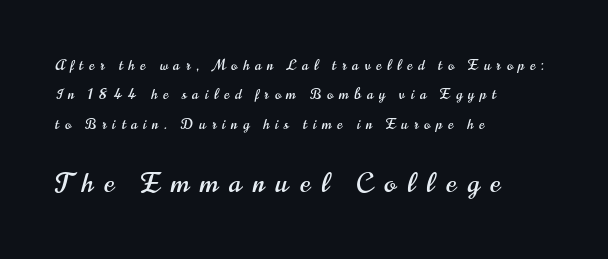
The image shows 27 px text type; set left-aligned, loose line spacing (2.09x), unusually wide letter spacing (+0.42 em), not underlined; the second (bottom) block is 1.93x larger.
